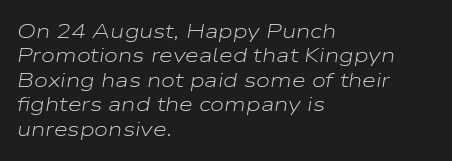
Stroke mass is kept to a normal reading level or below. Descenders hang freely into open space. Teacher's note: observe the even left margin — that is flush-left alignment. Is the type slanted? Yes — the strokes lean at a clear angle. Inter-character spacing is left at the font's built-in metrics.
